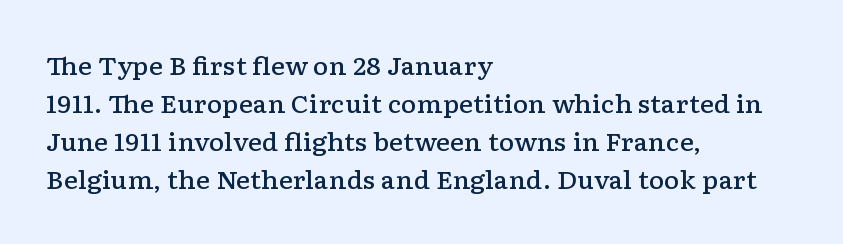
{"italic": "no", "bold": "semi", "underline": "no", "align": "left", "line_spacing": "normal", "line_spacing_ratio": 1.59, "letter_spacing": "normal", "letter_spacing_em": 0.0, "glyph_px": 24}
